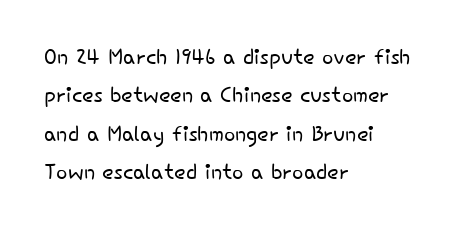
{"serif": "no", "italic": "no", "bold": "no", "weight": "light", "width": "normal", "stroke_contrast": "low", "x_height": "small", "monospaced": "no", "underline": "no", "align": "left", "line_spacing": "normal", "line_spacing_ratio": 1.28, "letter_spacing": "normal", "letter_spacing_em": 0.0, "glyph_px": 30}
